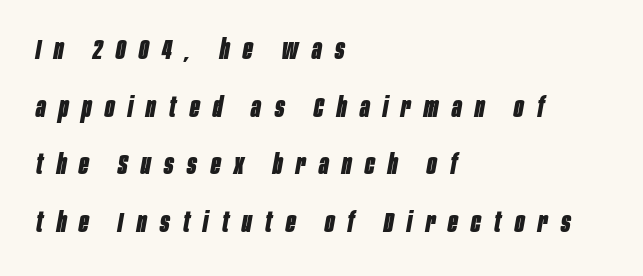
Q: Is the text bold? A: Yes.
Q: Is the text italic (slanted)? A: Yes, it leans right by about 10 degrees.
Q: Is the text underlined? A: No.
Q: How is the paragraph aligned? A: Left-aligned.
Q: Is the spacing between letters normal or unusually wide? A: Unusually wide.
Q: Is the spacing between lines tight, normal or loose? A: Loose.
Q: Width (condensed, normal, or wide)? A: Condensed.
Q: Stroke contrast? A: Low.
Q: x-height? A: Large.
Q: Monospaced? A: No.
